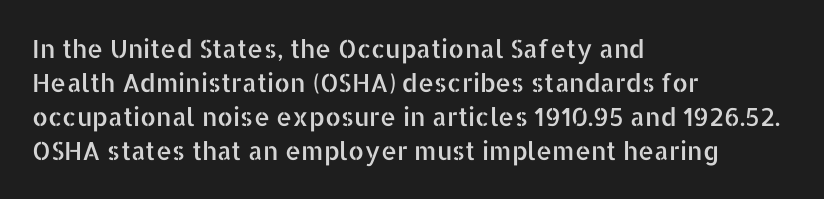
The image shows 25 px text type, upright; set left-aligned, normal line spacing (1.36x), normal letter spacing, not underlined.
